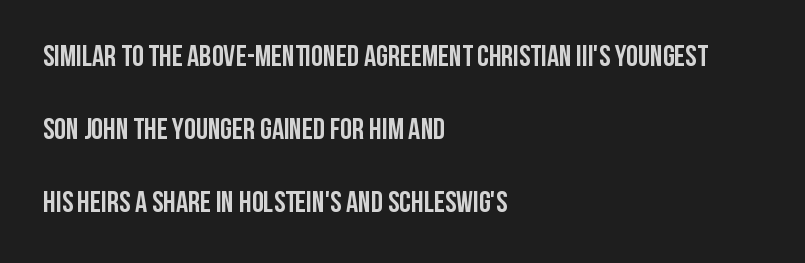
{"serif": "no", "italic": "no", "bold": "yes", "weight": "semibold", "width": "condensed", "stroke_contrast": "low", "x_height": "large", "monospaced": "no", "underline": "no", "align": "left", "line_spacing": "loose", "line_spacing_ratio": 2.43, "letter_spacing": "normal", "letter_spacing_em": 0.0, "glyph_px": 30}
